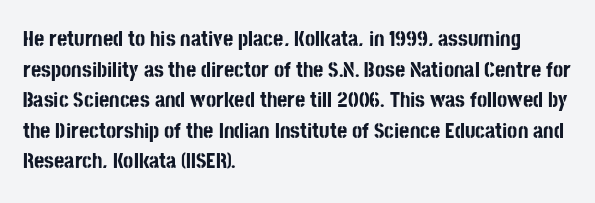
The image shows 22 px bold type, upright; set left-aligned, normal line spacing (1.39x), normal letter spacing, not underlined.
